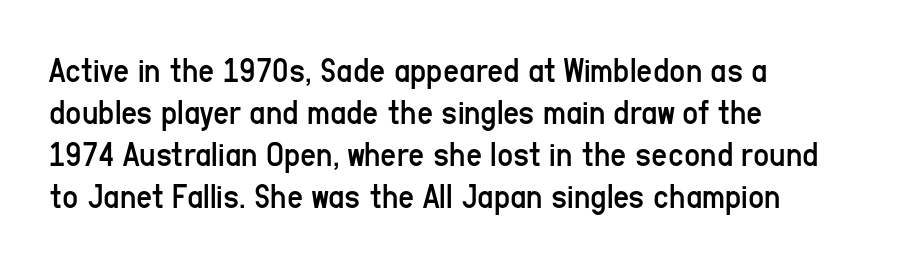
The image shows 35 px regular-weight, condensed sans-serif type, upright; set left-aligned, line spacing 1.2x, normal letter spacing, not underlined; low stroke contrast and a medium x-height.
